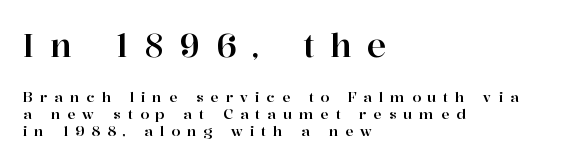
The lettering holds an erect, upright posture throughout. The gaps between neighbouring characters are conspicuously large. The emphasis by scale lands on block number one, above. A typesetter would call this proportional, since set widths differ per character. This rendering employs a face with finishing strokes, i.e., a serif.
